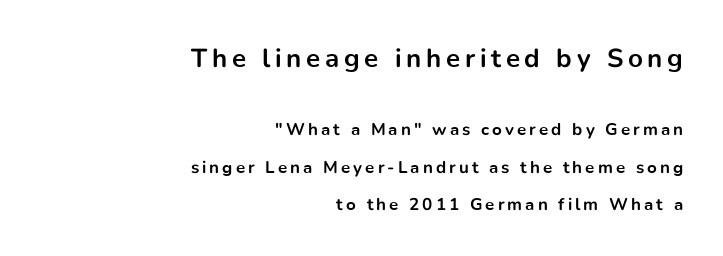
On the weight axis this lands at bold, roughly 700. The string is rendered with underlining switched off. In terms of posture, this sample is upright. The ragged edge is on the left, which tells us the setting is flush right. Caption: upper text group enlarged, lower text group reduced. Rows of type keep a wide berth in the vertical direction.
